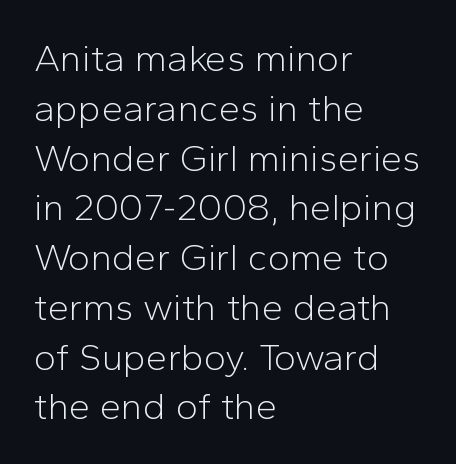
The image shows 38 px light sans-serif type, upright; set left-aligned, normal line spacing (1.31x), normal letter spacing, not underlined; low stroke contrast and a medium x-height.
